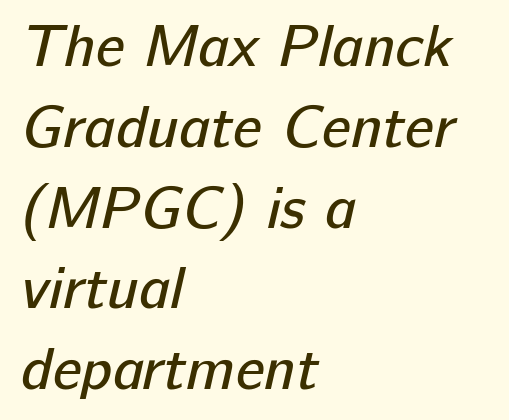
The image shows 59 px regular-weight sans-serif type; set left-aligned, normal line spacing (1.37x), normal letter spacing, not underlined; low stroke contrast and a medium x-height.
